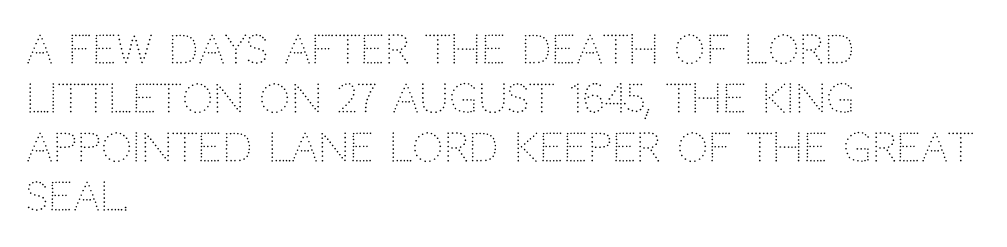
{"serif": "no", "italic": "no", "bold": "no", "weight": "light", "width": "normal", "stroke_contrast": "low", "x_height": "large", "monospaced": "no", "underline": "no", "align": "left", "line_spacing": "normal", "line_spacing_ratio": 1.26, "letter_spacing": "normal", "letter_spacing_em": 0.0, "glyph_px": 39}
